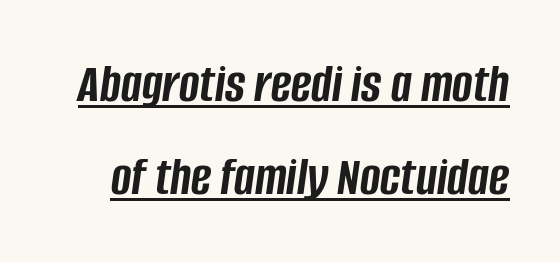
The image shows 55 px semibold, condensed type, italic (leaning right); set normal line spacing (1.69x), normal letter spacing, underlined; low stroke contrast and a large x-height.
